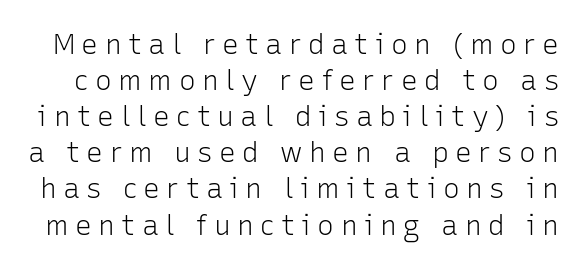
{"serif": "no", "italic": "no", "bold": "no", "weight": "light", "width": "normal", "stroke_contrast": "low", "x_height": "medium", "monospaced": "no", "underline": "no", "line_spacing": "normal", "line_spacing_ratio": 1.29, "letter_spacing": "wide", "letter_spacing_em": 0.23, "glyph_px": 28}
